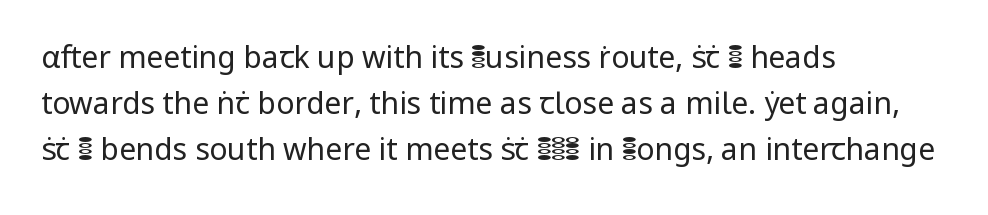
{"serif": "no", "italic": "no", "bold": "no", "weight": "regular", "width": "normal", "stroke_contrast": "low", "x_height": "medium", "monospaced": "no", "underline": "no", "align": "left", "line_spacing": "normal", "line_spacing_ratio": 1.54, "letter_spacing": "normal", "letter_spacing_em": 0.0, "glyph_px": 30}
